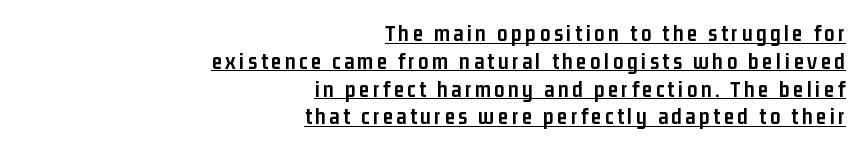
The image shows 23 px bold type, upright; set right-aligned, line spacing 1.21x, underlined.
